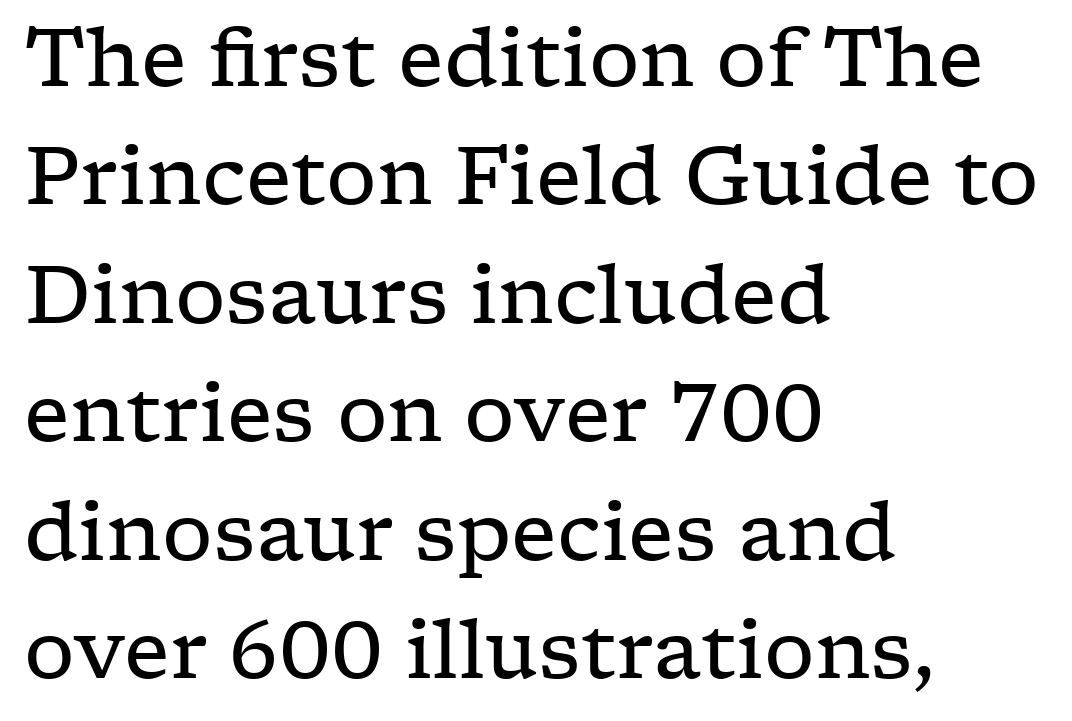
{"serif": "yes", "italic": "no", "bold": "no", "weight": "regular", "width": "wide", "stroke_contrast": "low", "x_height": "medium", "monospaced": "no", "underline": "no", "align": "left", "line_spacing": "normal", "line_spacing_ratio": 1.48, "letter_spacing": "normal", "letter_spacing_em": 0.0, "glyph_px": 80}
